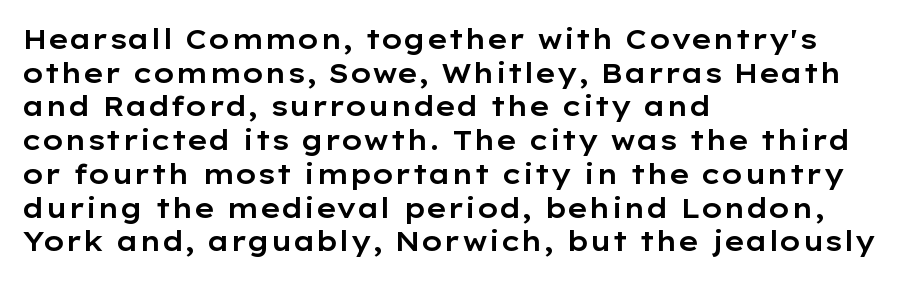
{"italic": "no", "underline": "no", "align": "left", "line_spacing": "normal", "line_spacing_ratio": 1.25, "letter_spacing": "normal", "letter_spacing_em": 0.0, "glyph_px": 27}
